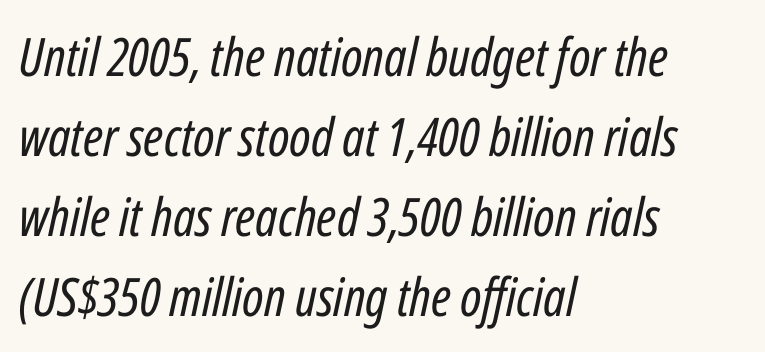
Q: Is the text bold? A: No.
Q: Is the text italic (slanted)? A: Yes, it leans right by about 12 degrees.
Q: Is the text underlined? A: No.
Q: How is the paragraph aligned? A: Left-aligned.
Q: Is the spacing between letters normal or unusually wide? A: Normal.
Q: Is the spacing between lines tight, normal or loose? A: Normal.
Q: Width (condensed, normal, or wide)? A: Condensed.
Q: Stroke contrast? A: Low.
Q: x-height? A: Medium.
Q: Monospaced? A: No.
